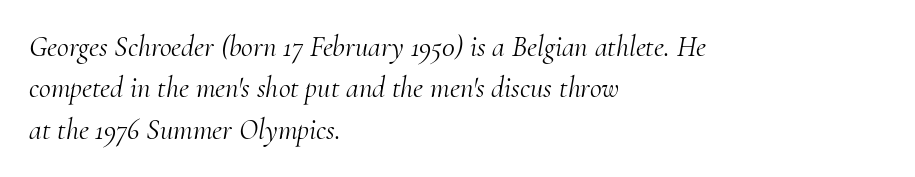
The passage shown leans; its letterforms are oblique. Words float on clear page, feet unadorned. Note the varied advance widths — an 'i' is clearly narrower than an 'm'. The letters carry serifs — small finishing strokes at the ends of their stems.
